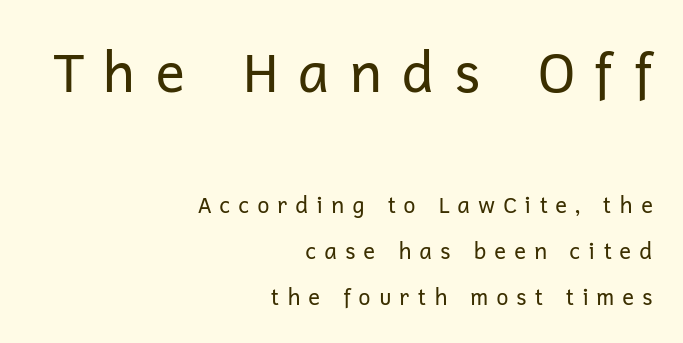
Proportional: the letters do not fall into vertical columns. Stem width sits at or under what a default text font uses. Short and long lines alike share a common ending point at right. Honestly, the rows look like they've been pulled way apart.
